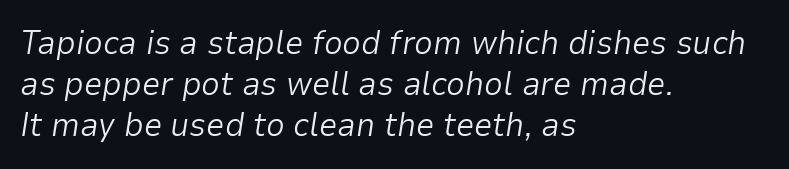
{"italic": "yes", "lean": "right", "slant_degrees": 9, "bold": "no", "weight": "light", "width": "normal", "stroke_contrast": "low", "x_height": "medium", "monospaced": "no", "underline": "no", "align": "left", "line_spacing": "normal", "line_spacing_ratio": 1.25, "letter_spacing": "normal", "letter_spacing_em": 0.0, "glyph_px": 33}
